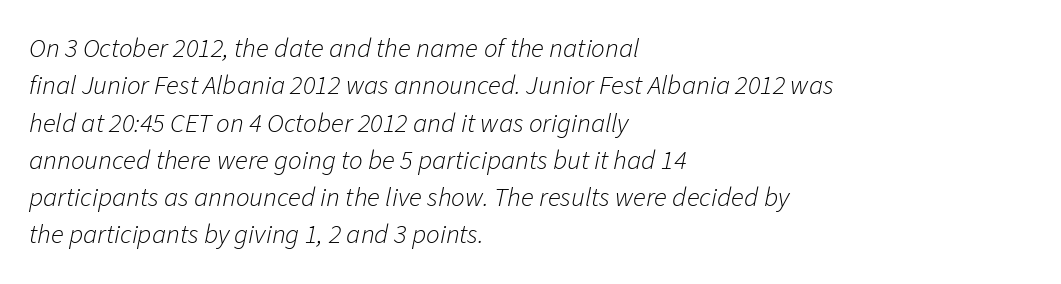
Q: Is the text bold? A: No.
Q: Is the text italic (slanted)? A: Yes, it leans right by about 11 degrees.
Q: Is the text underlined? A: No.
Q: How is the paragraph aligned? A: Left-aligned.
Q: Is the spacing between letters normal or unusually wide? A: Normal.
Q: Is the spacing between lines tight, normal or loose? A: Normal.
